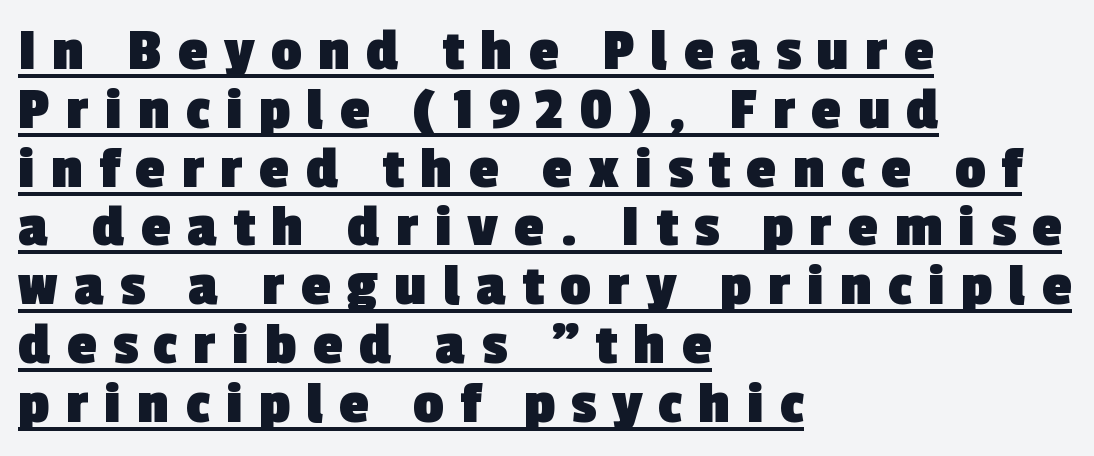
Q: Is the text bold? A: Yes.
Q: Is the typeface a serif or a sans-serif typeface? A: Sans-serif.
Q: Is the text underlined? A: Yes.
Q: How is the paragraph aligned? A: Left-aligned.
Q: Is the spacing between letters normal or unusually wide? A: Unusually wide.
Q: Is the spacing between lines tight, normal or loose? A: Tight.
Q: Width (condensed, normal, or wide)? A: Normal.
Q: x-height? A: Medium.
Q: Monospaced? A: No.
